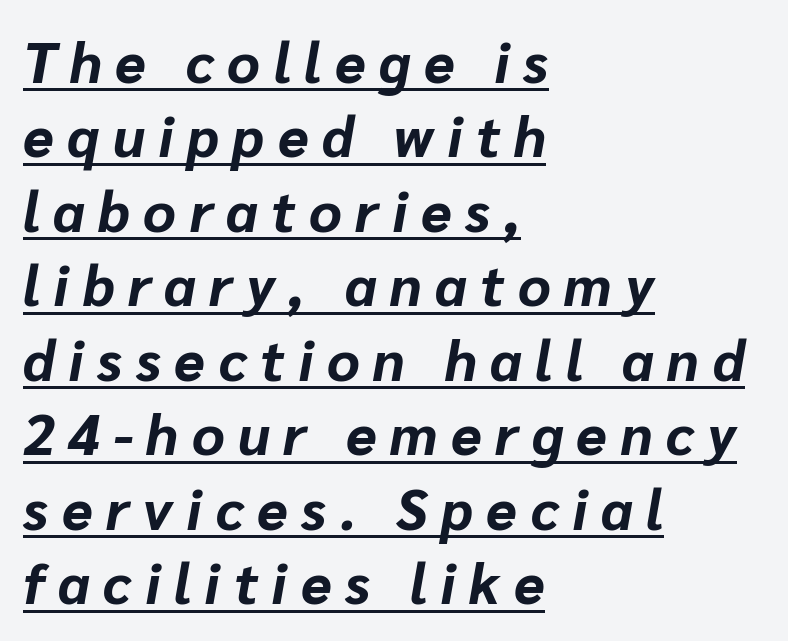
Q: Is the text bold? A: Yes.
Q: Is the text italic (slanted)? A: Yes, it leans right by about 10 degrees.
Q: Is the text underlined? A: Yes.
Q: How is the paragraph aligned? A: Left-aligned.
Q: Is the spacing between letters normal or unusually wide? A: Unusually wide.
Q: Is the spacing between lines tight, normal or loose? A: Normal.
Q: Width (condensed, normal, or wide)? A: Normal.
Q: Stroke contrast? A: Low.
Q: x-height? A: Medium.
Q: Monospaced? A: No.
